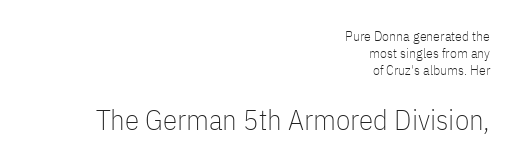
The rendering anchors every line to the right-hand side. This is the regular roman posture of the typeface. Examine the stroke ends and you'll find no serifs. Looks like regular typesetting: each glyph gets only the width it needs. The more generous point size was reserved for the lower chunk. The space beneath each line is pristine and unruled.
